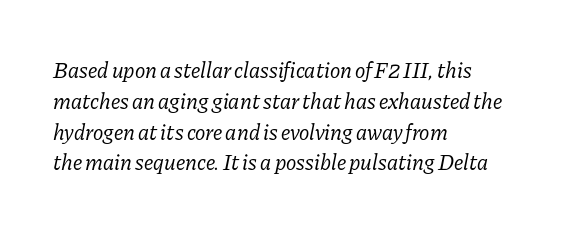
{"italic": "yes", "lean": "right", "slant_degrees": 11, "bold": "no", "underline": "no", "align": "left", "line_spacing": "normal", "line_spacing_ratio": 1.4, "letter_spacing": "normal", "letter_spacing_em": 0.0, "glyph_px": 22}
